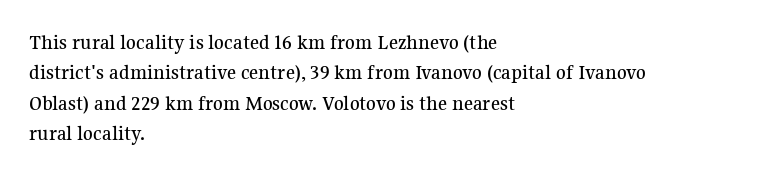
The image shows 22 px text type, upright; set left-aligned, normal line spacing (1.38x), normal letter spacing, not underlined.
